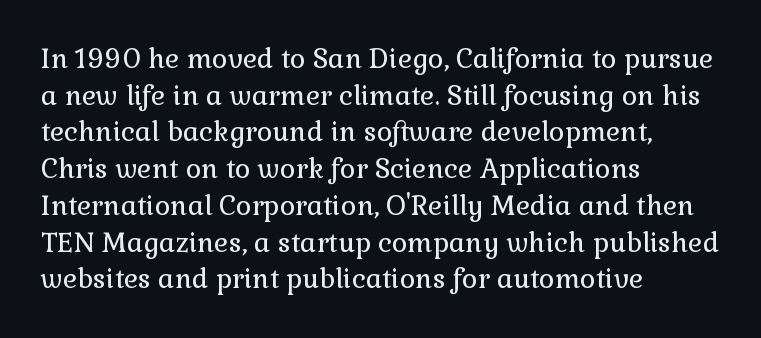
Reading down the block, your eye returns to a fixed left position each line. Do the letters lean? They stand straight. The strip under each line holds only bare page. Bold? No — there's no thickening of the strokes. Line spacing here is normal. Glyph-to-glyph distance matches everyday printed text.
